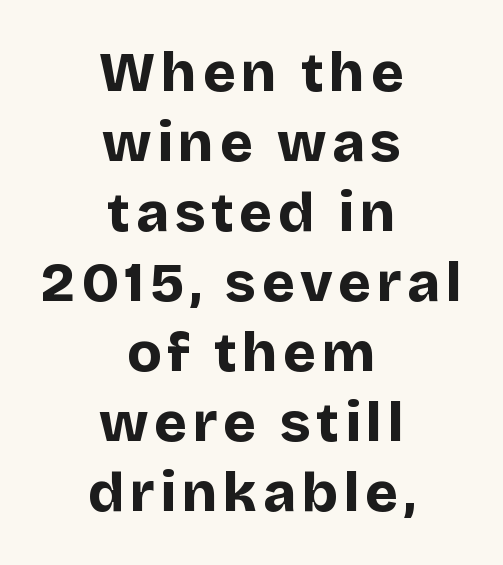
The image shows 56 px bold sans-serif type, upright; set centered, normal line spacing (1.25x), not underlined; low stroke contrast and a large x-height.
